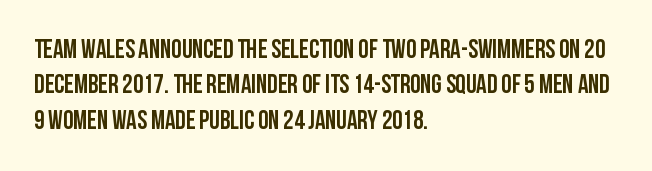
The image shows 26 px text type, upright; set left-aligned, normal line spacing (1.36x), normal letter spacing, not underlined.
